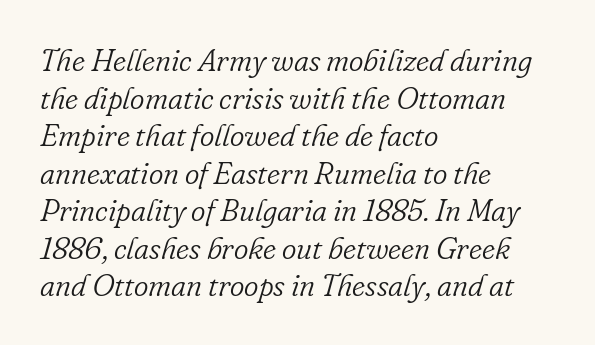
Q: Is the text bold? A: No.
Q: Is the text italic (slanted)? A: Yes, it leans right by about 16 degrees.
Q: Is the typeface a serif or a sans-serif typeface? A: Serif.
Q: Is the text underlined? A: No.
Q: How is the paragraph aligned? A: Left-aligned.
Q: Is the spacing between letters normal or unusually wide? A: Normal.
Q: Width (condensed, normal, or wide)? A: Normal.
Q: Stroke contrast? A: Low.
Q: x-height? A: Small.
Q: Monospaced? A: No.
